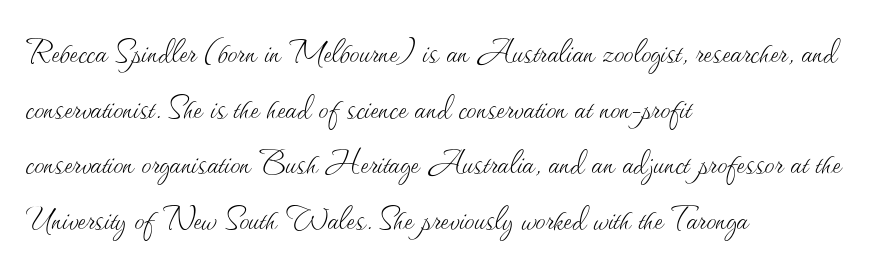
{"bold": "no", "weight": "thin", "width": "normal", "stroke_contrast": "medium", "x_height": "small", "monospaced": "no", "underline": "no", "align": "left", "line_spacing": "normal", "line_spacing_ratio": 1.39, "letter_spacing": "normal", "letter_spacing_em": 0.0, "glyph_px": 40}
